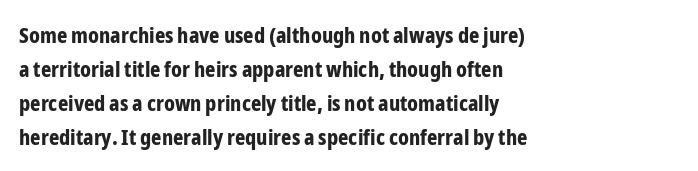
The lettering holds an erect, upright posture throughout. No word sits above an underline. Thick stems and heavy bowls — unmistakably bold. How are the letters spaced? Ordinarily, with no added tracking. Line beginnings align vertically; line endings do not.
